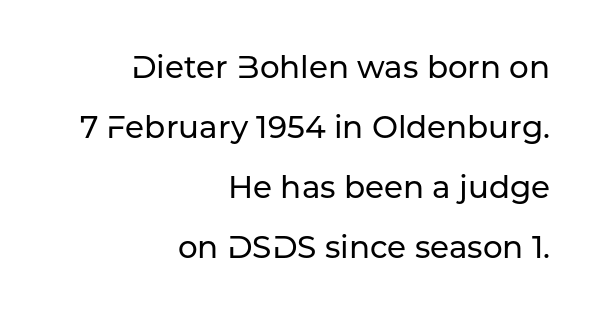
{"serif": "no", "italic": "no", "width": "normal", "stroke_contrast": "low", "x_height": "medium", "monospaced": "no", "underline": "no", "align": "right", "line_spacing": "loose", "line_spacing_ratio": 1.94, "letter_spacing": "normal", "letter_spacing_em": 0.0, "glyph_px": 31}
